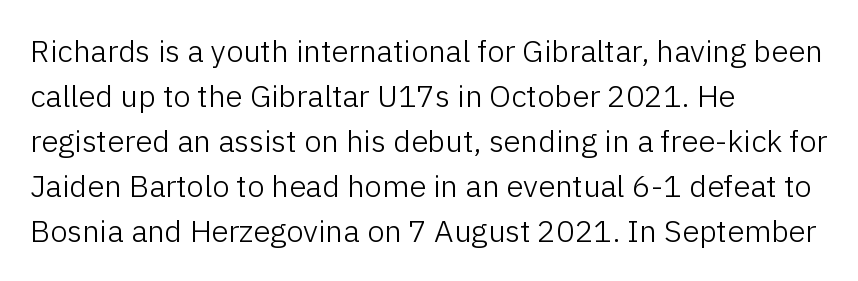
Q: Is the text bold? A: No.
Q: Is the text italic (slanted)? A: No, it is upright.
Q: Is the typeface a serif or a sans-serif typeface? A: Sans-serif.
Q: Is the text underlined? A: No.
Q: How is the paragraph aligned? A: Left-aligned.
Q: Is the spacing between letters normal or unusually wide? A: Normal.
Q: Is the spacing between lines tight, normal or loose? A: Normal.
Q: Width (condensed, normal, or wide)? A: Normal.
Q: Stroke contrast? A: Low.
Q: x-height? A: Medium.
Q: Monospaced? A: No.
